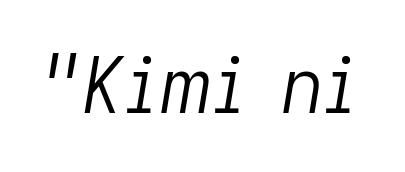
Q: Is the text bold? A: No.
Q: Is the text italic (slanted)? A: Yes, it leans right by about 9 degrees.
Q: Is the text underlined? A: No.
Q: Is the spacing between letters normal or unusually wide? A: Normal.
Q: Width (condensed, normal, or wide)? A: Normal.
Q: Stroke contrast? A: Low.
Q: x-height? A: Medium.
Q: Monospaced? A: No.
